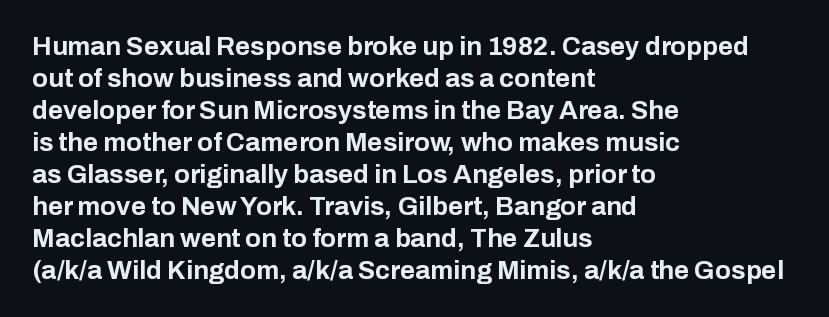
Alignment: flush left. A clean baseline with only descenders dipping below it. Vertical strokes here are truly vertical. Every letter is thick-stroked: bold, no question. A typesetter would call this zero additional tracking.
